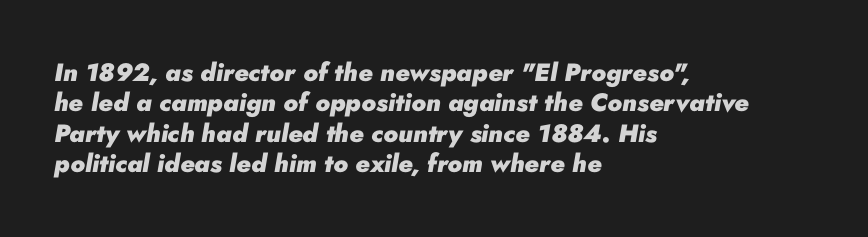
{"italic": "yes", "lean": "right", "slant_degrees": 10, "bold": "yes", "underline": "no", "align": "left", "line_spacing_ratio": 1.22, "letter_spacing": "normal", "letter_spacing_em": 0.0, "glyph_px": 25}
